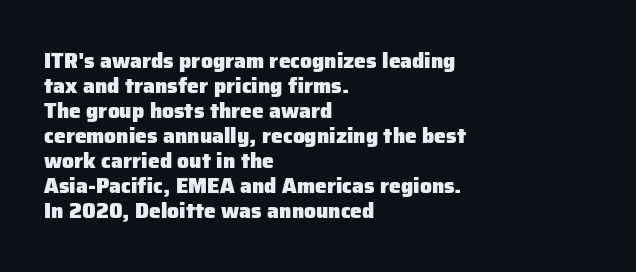
Ordinary non-slanted type is in use. The typesetting leans heavy: a genuine bold. The string is rendered with underlining switched off. Tracking here is standard; glyphs follow each other at the usual distance.
